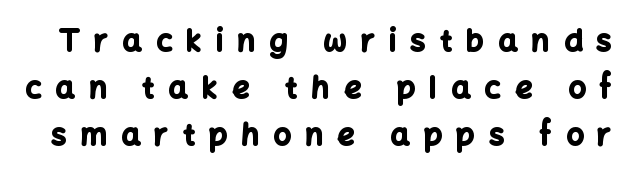
{"serif": "no", "italic": "no", "bold": "yes", "weight": "bold", "width": "normal", "stroke_contrast": "low", "x_height": "medium", "monospaced": "no", "underline": "no", "line_spacing": "normal", "line_spacing_ratio": 1.56, "letter_spacing": "wide", "letter_spacing_em": 0.48, "glyph_px": 30}
